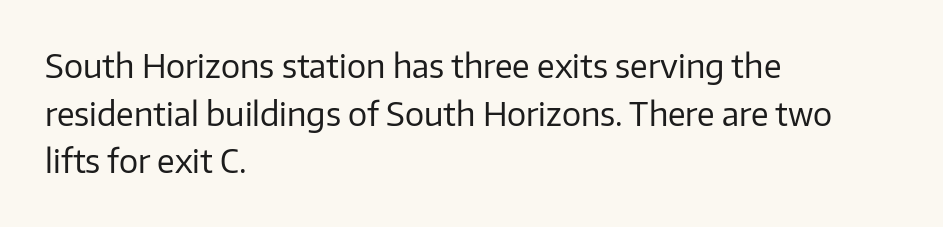
Q: Is the text bold? A: No.
Q: Is the text italic (slanted)? A: No, it is upright.
Q: Is the typeface a serif or a sans-serif typeface? A: Sans-serif.
Q: Is the text underlined? A: No.
Q: How is the paragraph aligned? A: Left-aligned.
Q: Is the spacing between letters normal or unusually wide? A: Normal.
Q: Is the spacing between lines tight, normal or loose? A: Normal.
Q: Width (condensed, normal, or wide)? A: Normal.
Q: Stroke contrast? A: Low.
Q: x-height? A: Medium.
Q: Monospaced? A: No.
